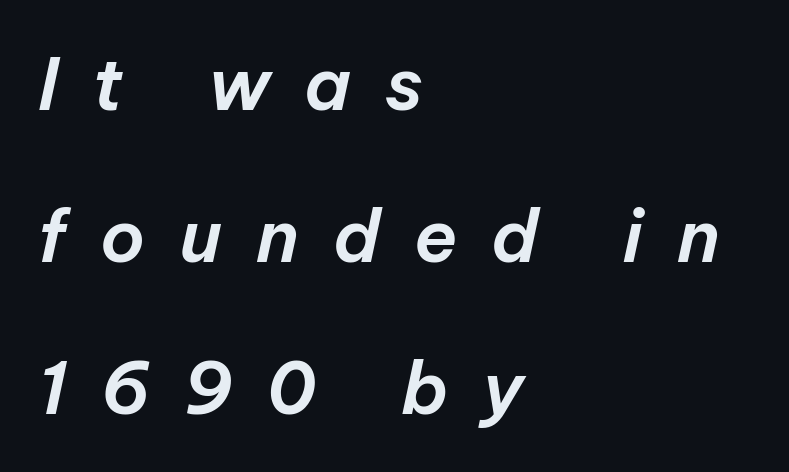
The image shows 72 px text type, italic (leaning right); set left-aligned, loose line spacing (2.11x), unusually wide letter spacing (+0.47 em), not underlined; low stroke contrast and a medium x-height.
